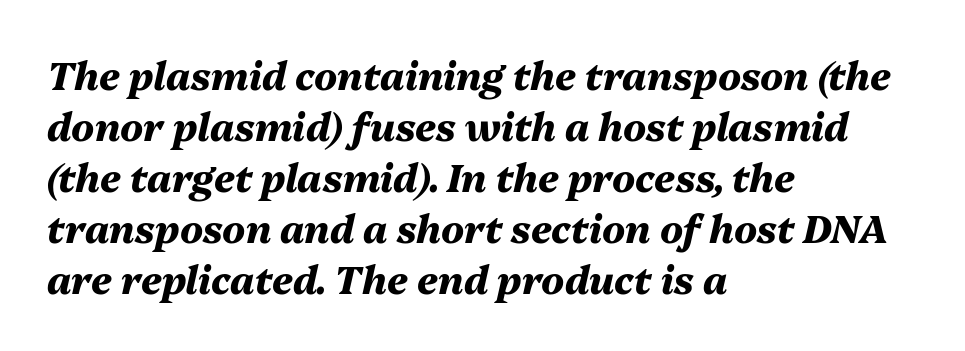
The image shows 38 px heavy type, italic (leaning right); set left-aligned, normal line spacing (1.34x), normal letter spacing, not underlined; medium stroke contrast and a medium x-height.
